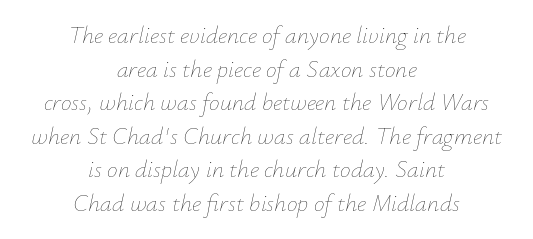
This sample keeps an unexceptional amount of space between lines. The rendering keeps characters at their native spacing. Beneath every word, the page is bare. Stroke mass is kept to a normal reading level or below.
